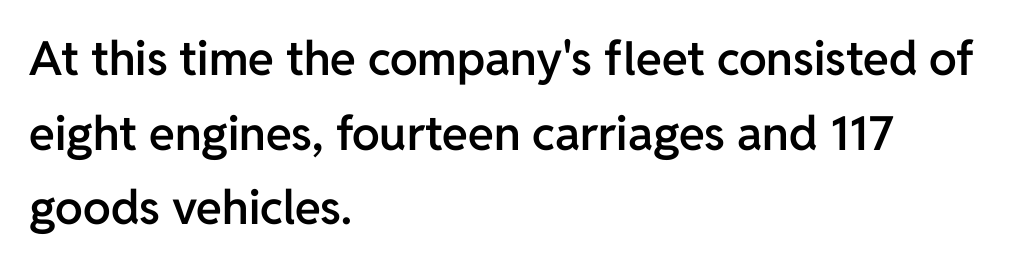
The image shows 47 px semibold sans-serif type, upright; set left-aligned, normal line spacing (1.59x), normal letter spacing, not underlined; low stroke contrast and a medium x-height.
